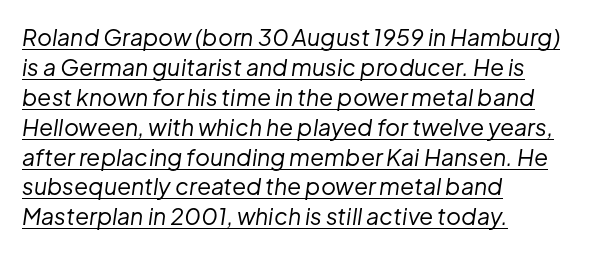
The image shows 23 px text type, italic (leaning right); set left-aligned, normal line spacing (1.3x), normal letter spacing, underlined.
